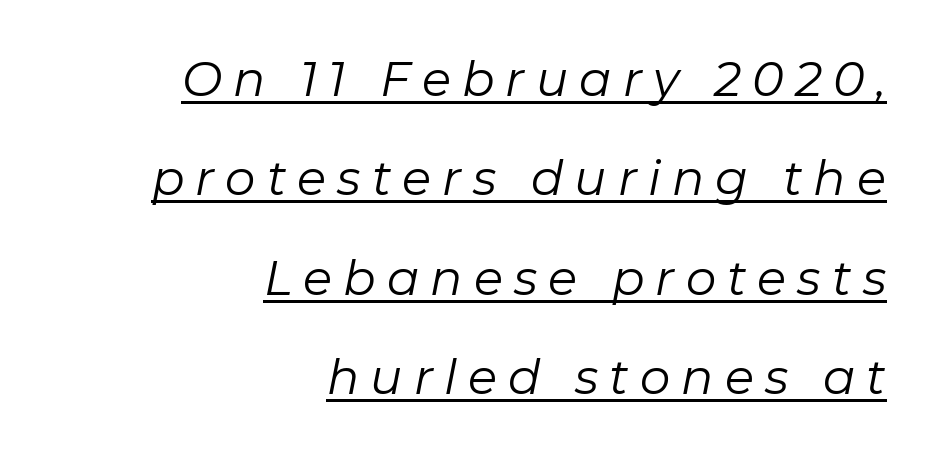
{"italic": "yes", "lean": "right", "slant_degrees": 11, "bold": "no", "weight": "regular", "width": "normal", "stroke_contrast": "low", "x_height": "medium", "monospaced": "no", "underline": "yes", "align": "right", "line_spacing": "loose", "line_spacing_ratio": 2.07, "letter_spacing": "wide", "letter_spacing_em": 0.23, "glyph_px": 48}
